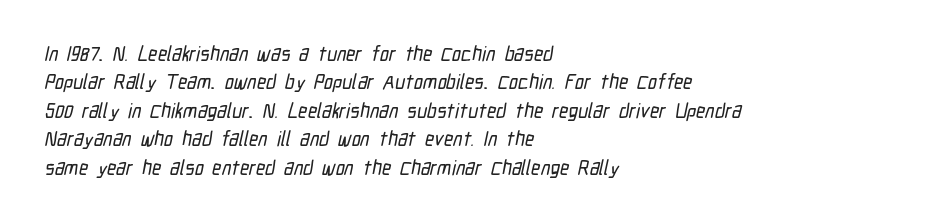
{"underline": "no", "align": "left", "line_spacing": "normal", "line_spacing_ratio": 1.42, "letter_spacing": "normal", "letter_spacing_em": 0.0, "glyph_px": 20}
